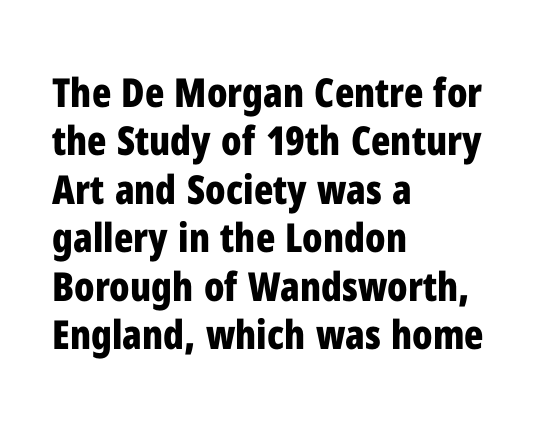
{"serif": "no", "italic": "no", "bold": "yes", "weight": "bold", "width": "condensed", "stroke_contrast": "low", "x_height": "medium", "monospaced": "no", "underline": "no", "align": "left", "line_spacing_ratio": 1.21, "letter_spacing": "normal", "letter_spacing_em": 0.0, "glyph_px": 40}
